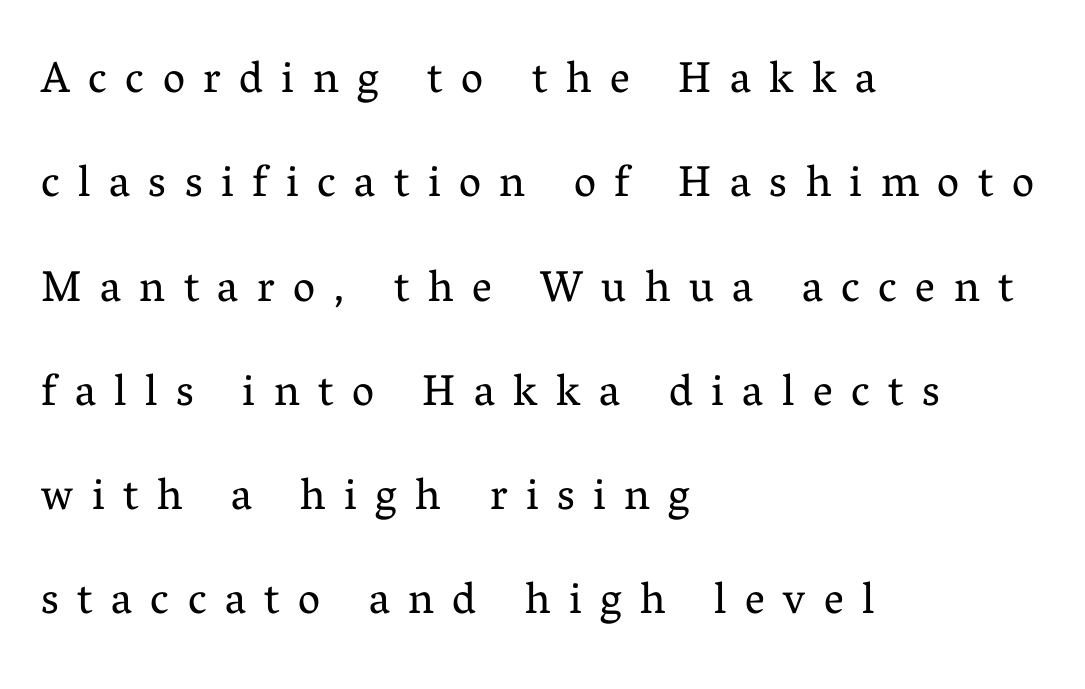
Notice how the passage keeps a crisp vertical edge on the left only. There is plenty of visible air inserted between adjacent glyphs. Is this a heavy cut? Hardly; it is regular or lighter. The passage shown is not underscored anywhere. Honestly, the rows look like they've been pulled way apart. A typesetter would mark this as roman, not italic.
